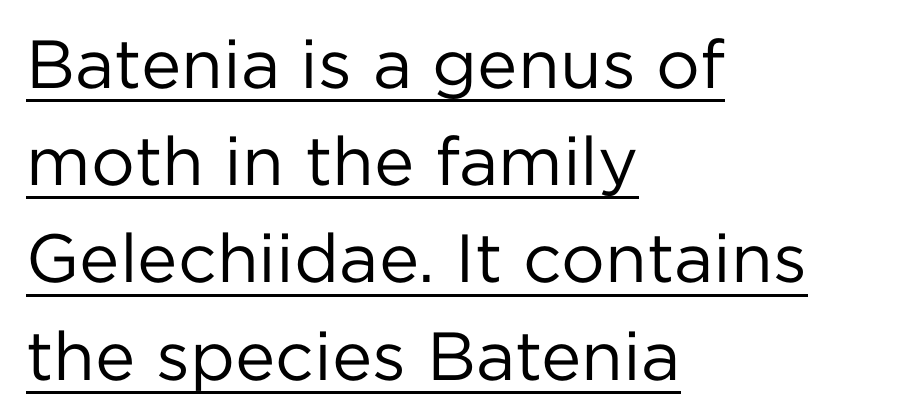
{"serif": "no", "italic": "no", "bold": "no", "weight": "regular", "width": "normal", "stroke_contrast": "low", "x_height": "medium", "monospaced": "no", "underline": "yes", "align": "left", "line_spacing": "normal", "line_spacing_ratio": 1.43, "letter_spacing": "normal", "letter_spacing_em": 0.0, "glyph_px": 68}
